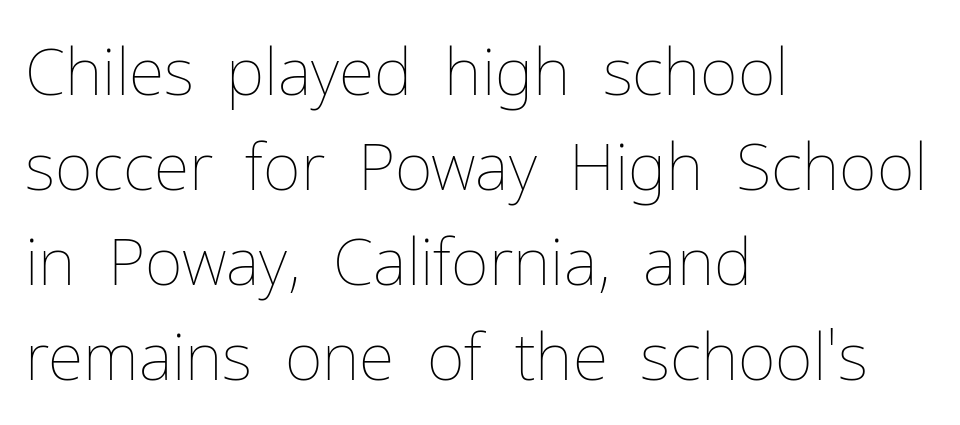
The image shows 65 px thin type, upright; set left-aligned, normal line spacing (1.46x), normal letter spacing, not underlined; low stroke contrast and a medium x-height.
